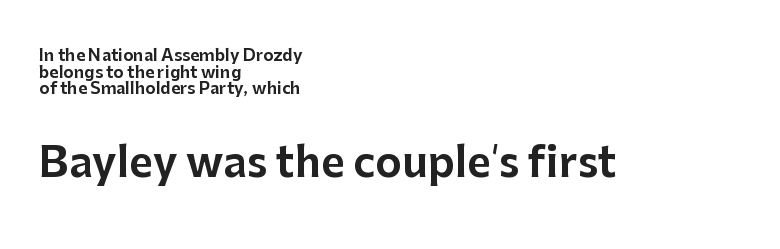
Q: Is the text italic (slanted)? A: No, it is upright.
Q: Is the typeface a serif or a sans-serif typeface? A: Sans-serif.
Q: Is the text underlined? A: No.
Q: How is the paragraph aligned? A: Left-aligned.
Q: Is the spacing between letters normal or unusually wide? A: Normal.
Q: Is the spacing between lines tight, normal or loose? A: Tight.
Q: Which block of text is set in a larger size, the first (top) or the second (bottom)? A: The second (bottom) one.
Q: Width (condensed, normal, or wide)? A: Normal.
Q: Stroke contrast? A: Low.
Q: x-height? A: Medium.
Q: Monospaced? A: No.
